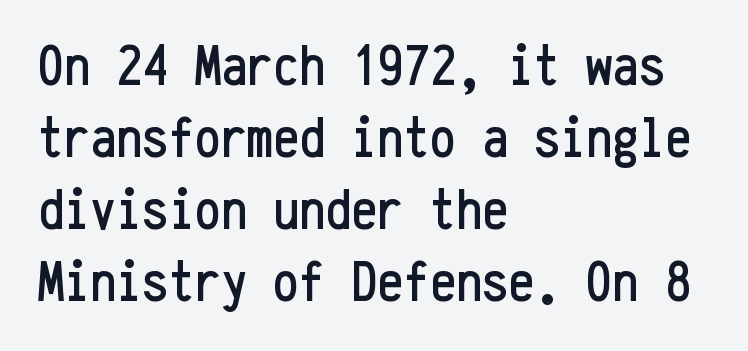
Q: Is the text italic (slanted)? A: No, it is upright.
Q: Is the typeface a serif or a sans-serif typeface? A: Sans-serif.
Q: Is the text underlined? A: No.
Q: How is the paragraph aligned? A: Left-aligned.
Q: Is the spacing between letters normal or unusually wide? A: Normal.
Q: Width (condensed, normal, or wide)? A: Condensed.
Q: Stroke contrast? A: Low.
Q: x-height? A: Medium.
Q: Monospaced? A: Yes.
